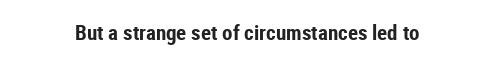
{"italic": "no", "bold": "yes", "underline": "no", "letter_spacing": "normal", "letter_spacing_em": 0.0, "glyph_px": 21}
